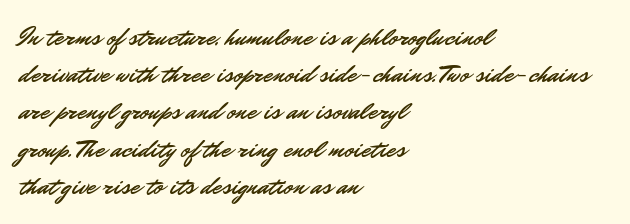
Q: Is the text italic (slanted)? A: Yes.
Q: Is the text underlined? A: No.
Q: How is the paragraph aligned? A: Left-aligned.
Q: Is the spacing between letters normal or unusually wide? A: Normal.
Q: Is the spacing between lines tight, normal or loose? A: Normal.
